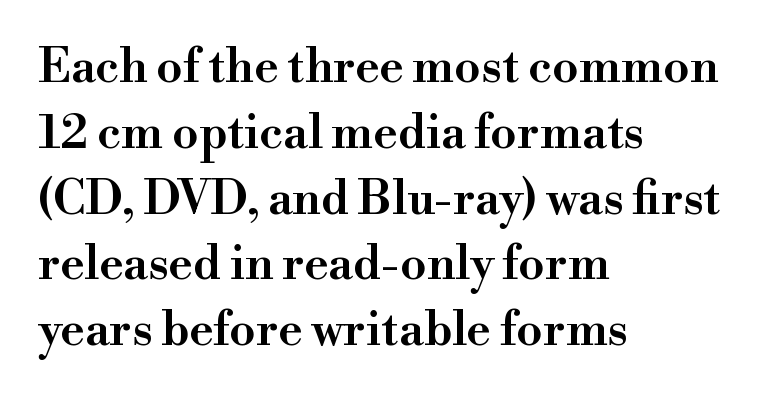
{"serif": "yes", "italic": "no", "bold": "semi", "weight": "semibold", "width": "normal", "stroke_contrast": "high", "x_height": "small", "monospaced": "no", "underline": "no", "align": "left", "line_spacing": "normal", "line_spacing_ratio": 1.4, "letter_spacing": "normal", "letter_spacing_em": 0.0, "glyph_px": 47}
